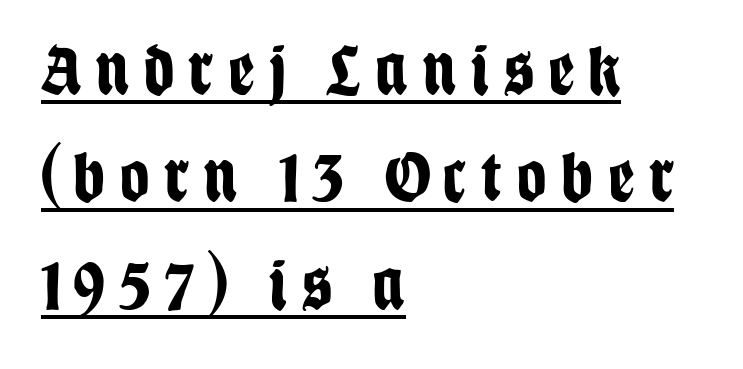
{"serif": "no", "italic": "no", "bold": "yes", "weight": "bold", "width": "condensed", "stroke_contrast": "low", "x_height": "large", "monospaced": "no", "underline": "yes", "align": "left", "line_spacing": "normal", "line_spacing_ratio": 1.49, "letter_spacing": "wide", "letter_spacing_em": 0.21, "glyph_px": 72}
